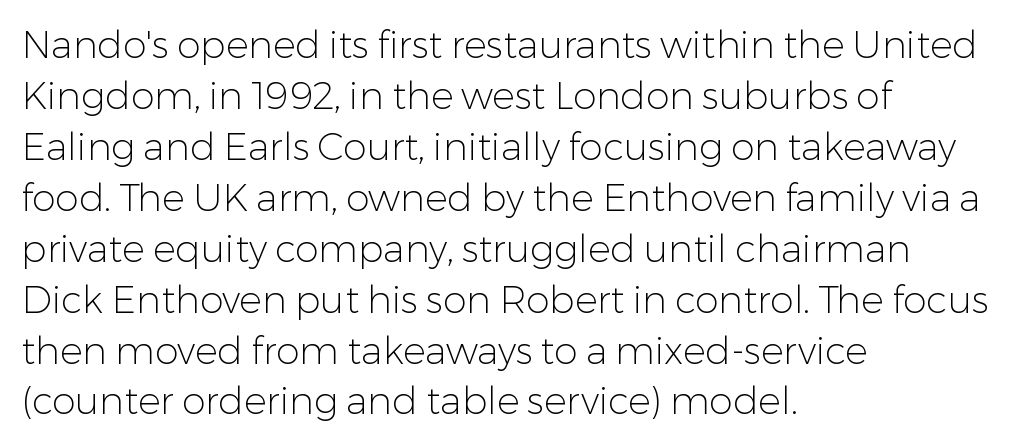
Q: Is the text bold? A: No.
Q: Is the text italic (slanted)? A: No, it is upright.
Q: Is the typeface a serif or a sans-serif typeface? A: Sans-serif.
Q: Is the text underlined? A: No.
Q: How is the paragraph aligned? A: Left-aligned.
Q: Is the spacing between letters normal or unusually wide? A: Normal.
Q: Is the spacing between lines tight, normal or loose? A: Normal.
Q: Width (condensed, normal, or wide)? A: Normal.
Q: Stroke contrast? A: Low.
Q: x-height? A: Medium.
Q: Monospaced? A: No.
